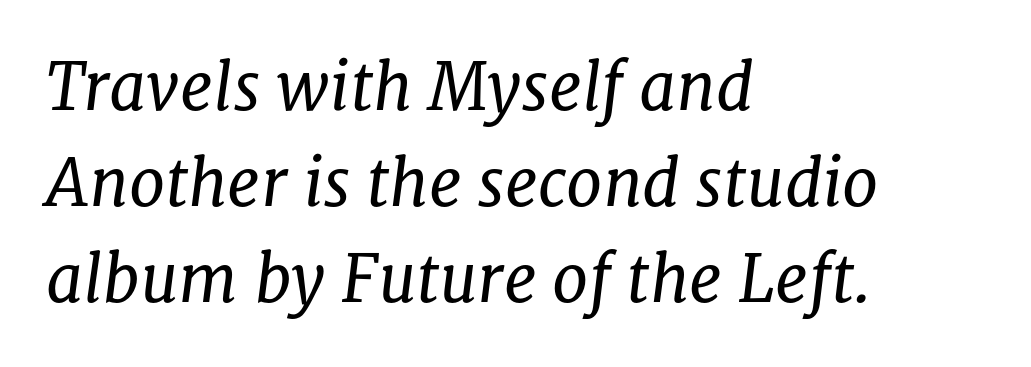
The image shows 65 px regular-weight serif type, italic (leaning right); set left-aligned, normal line spacing (1.48x), normal letter spacing, not underlined; low stroke contrast and a medium x-height.
